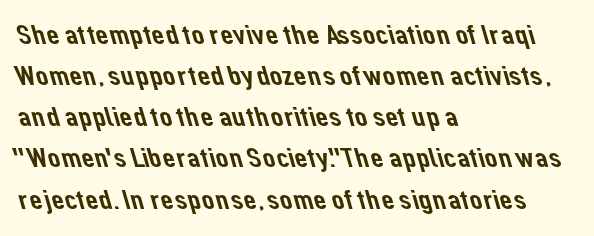
{"serif": "no", "width": "normal", "stroke_contrast": "low", "x_height": "medium", "monospaced": "no", "underline": "no", "align": "left", "line_spacing": "normal", "line_spacing_ratio": 1.47, "letter_spacing": "normal", "letter_spacing_em": 0.0, "glyph_px": 28}
